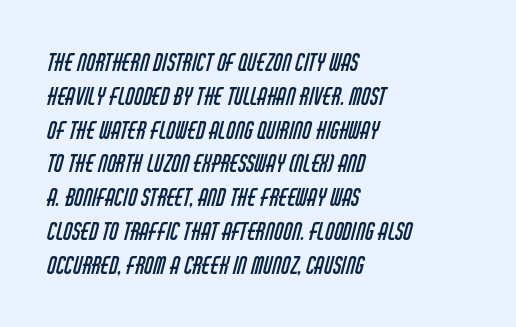
The image shows 23 px text type; set left-aligned, normal line spacing (1.47x), normal letter spacing, not underlined.
